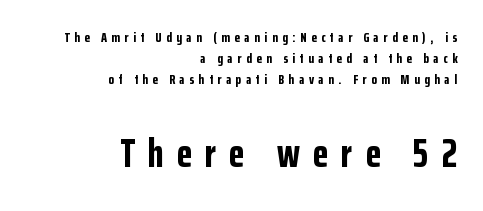
Does the copy run flush right? Yes — the right margin is perfectly even. Spacing verdict: proportional, widths tailored to each character. I'd describe the lettering as bold — thick and assertive. The characters display no serif detailing; their extremities are plain. Is there much room between lines? A standard amount, neither cramped nor airy. In terms of letterspacing, this is a distinctly airy, spread setting.
